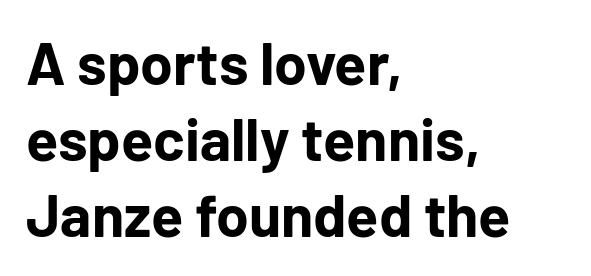
Clear beneath every line of the passage. Posture: upright roman. The gaps between neighbouring characters are ordinary and unremarkable. Regular leading.
